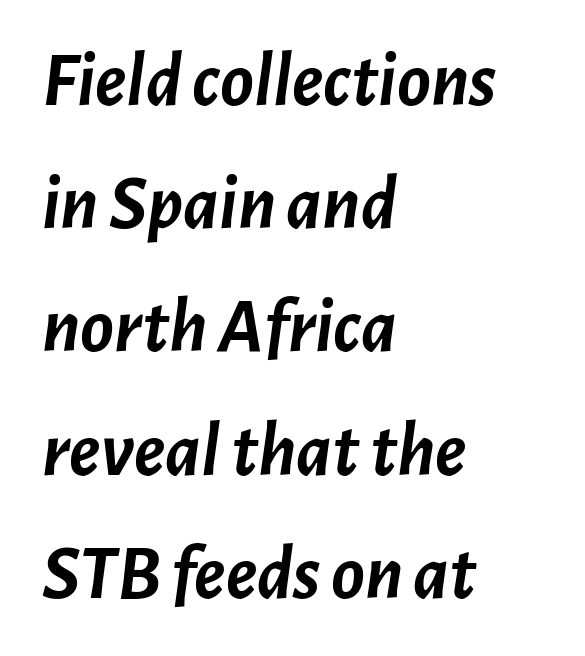
These words are printed bold, with thick strokes throughout. These lines are rendered in a variable-pitch font. The space directly below the letters is spotless. Yep, that's italic — everything's leaning. The passage shown has conventional tracking throughout. Line spacing here is normal.
